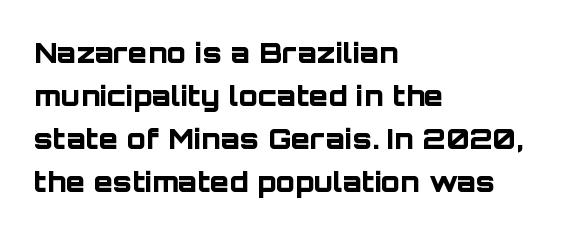
The image shows 28 px bold sans-serif type, upright; set left-aligned, normal line spacing (1.54x), normal letter spacing, not underlined; low stroke contrast and a large x-height.
